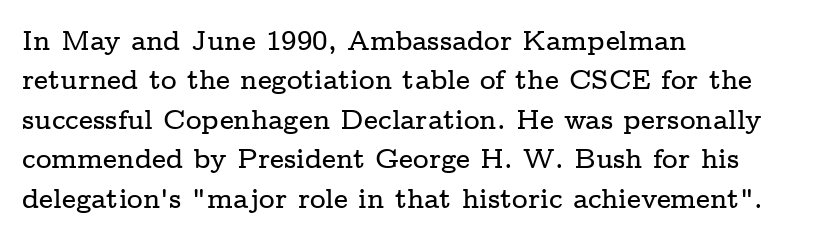
{"italic": "no", "underline": "no", "align": "left", "line_spacing": "normal", "line_spacing_ratio": 1.46, "letter_spacing": "normal", "letter_spacing_em": 0.0, "glyph_px": 27}
